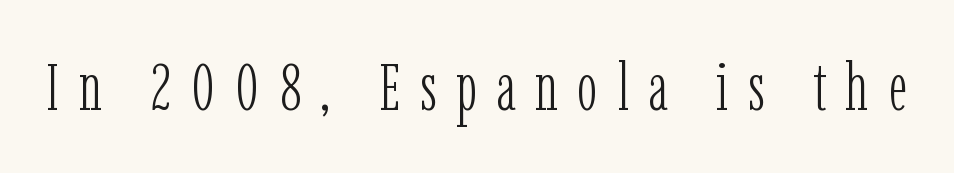
The typeface chosen for these lines features serifs. Varying glyph widths throughout — classic text-font behaviour. Type without underlining. The font sits on the lighter half of the weight spectrum, regular included. Substantial extra tracking has been applied to these lines.
